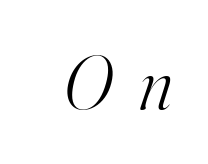
The image shows 75 px light serif type, italic (leaning right); set unusually wide letter spacing (+0.36 em), not underlined; high stroke contrast and a small x-height.
